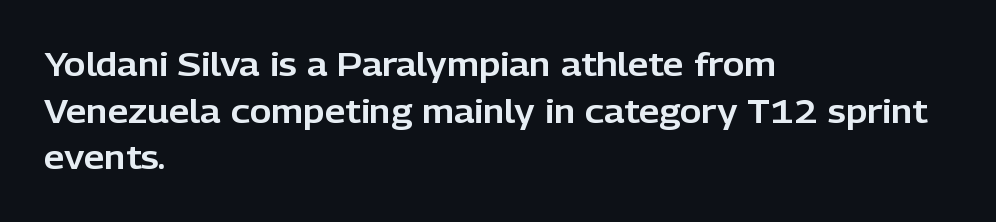
The zone under the glyphs is completely vacant. You could not count columns in this text — the font is proportionally spaced. Compared with typical paragraphs, the rows here are spaced about the same. This is roman type, the default non-slanted kind.
